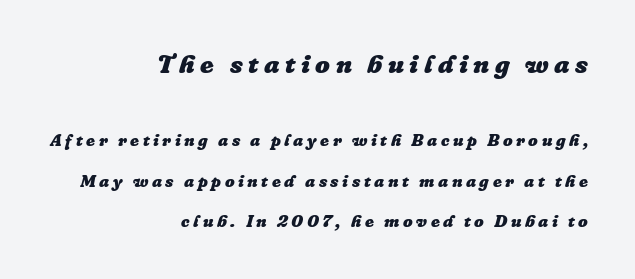
{"italic": "yes", "lean": "right", "slant_degrees": 16, "bold": "yes", "underline": "no", "align": "right", "line_spacing": "loose", "line_spacing_ratio": 2.37, "letter_spacing": "wide", "letter_spacing_em": 0.21, "larger_block": "first", "size_ratio": 1.53, "glyph_px": 26}
